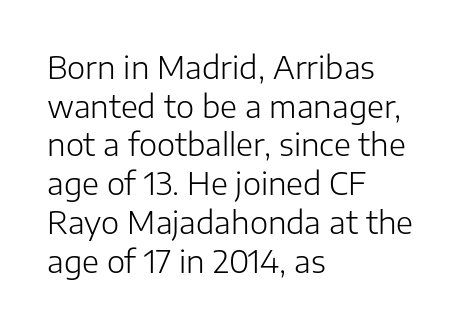
Q: Is the text bold? A: No.
Q: Is the text italic (slanted)? A: No, it is upright.
Q: Is the typeface a serif or a sans-serif typeface? A: Sans-serif.
Q: Is the text underlined? A: No.
Q: How is the paragraph aligned? A: Left-aligned.
Q: Is the spacing between letters normal or unusually wide? A: Normal.
Q: Is the spacing between lines tight, normal or loose? A: Normal.
Q: Width (condensed, normal, or wide)? A: Normal.
Q: Stroke contrast? A: Low.
Q: x-height? A: Medium.
Q: Monospaced? A: No.
